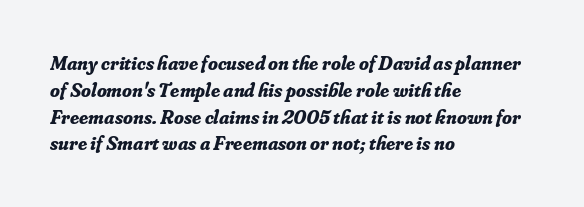
{"italic": "yes", "lean": "right", "slant_degrees": 16, "bold": "yes", "underline": "no", "align": "left", "line_spacing": "normal", "line_spacing_ratio": 1.34, "letter_spacing": "normal", "letter_spacing_em": 0.0, "glyph_px": 20}
